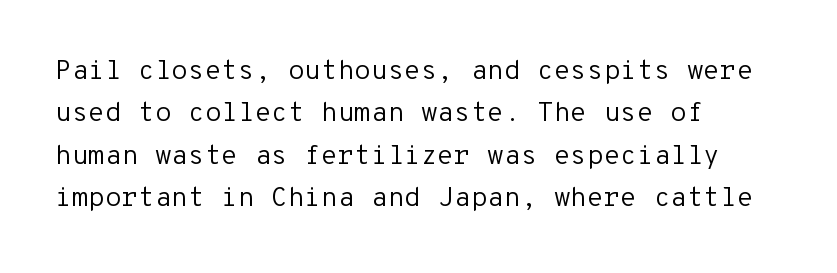
The image shows 27 px text type, upright; set left-aligned, normal line spacing (1.57x), normal letter spacing, not underlined.
